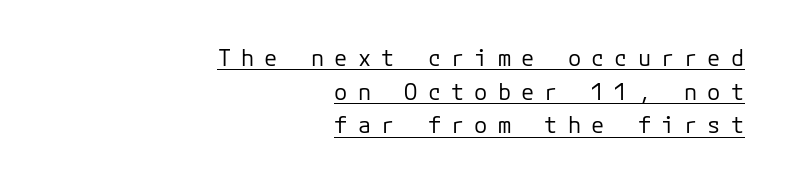
The type is letterspaced generously, with wide tracking. Notice how descenders clear the ascenders below comfortably — that's standard leading. The strokes are not fattened; the text isn't bold. The rag falls on the left side of this text block. Underlined type. Italic: no, the glyphs are upright roman.
